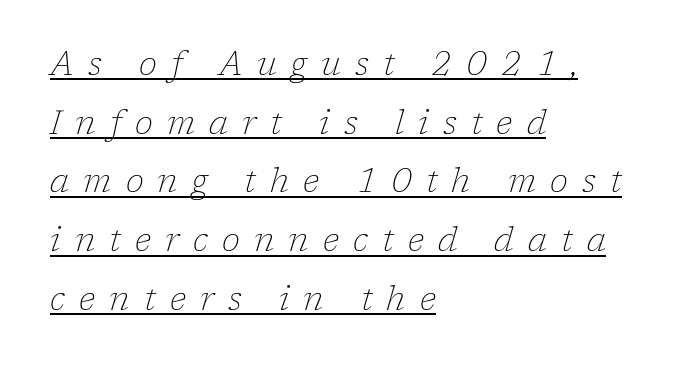
Q: Is the text bold? A: No.
Q: Is the text italic (slanted)? A: Yes, it leans right by about 17 degrees.
Q: Is the typeface a serif or a sans-serif typeface? A: Serif.
Q: Is the text underlined? A: Yes.
Q: How is the paragraph aligned? A: Left-aligned.
Q: Is the spacing between letters normal or unusually wide? A: Unusually wide.
Q: Width (condensed, normal, or wide)? A: Normal.
Q: Stroke contrast? A: Low.
Q: x-height? A: Medium.
Q: Monospaced? A: No.
